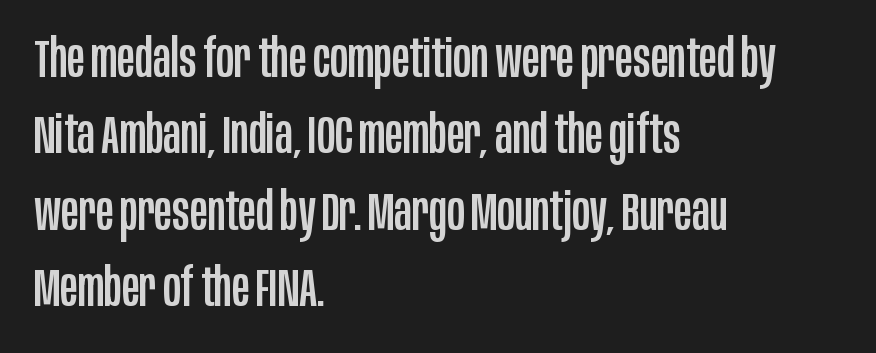
Is this a fixed-width face? No — the glyphs have proportional, varying widths. This block has exactly the height ordinary leading produces. Glyph-to-glyph distance matches everyday printed text. The rendering shows plain stroke endings on the letterforms — a sans-serif design. Glance below the letters and you will spot only blank space.
